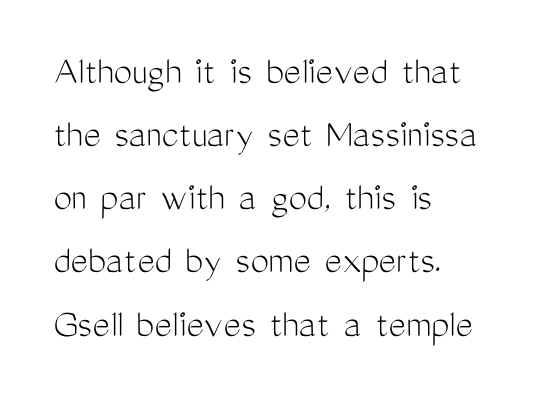
Q: Is the text bold? A: No.
Q: Is the text italic (slanted)? A: No, it is upright.
Q: Is the typeface a serif or a sans-serif typeface? A: Sans-serif.
Q: Is the text underlined? A: No.
Q: How is the paragraph aligned? A: Left-aligned.
Q: Is the spacing between letters normal or unusually wide? A: Normal.
Q: Is the spacing between lines tight, normal or loose? A: Normal.
Q: Width (condensed, normal, or wide)? A: Condensed.
Q: Stroke contrast? A: Medium.
Q: x-height? A: Medium.
Q: Monospaced? A: No.
